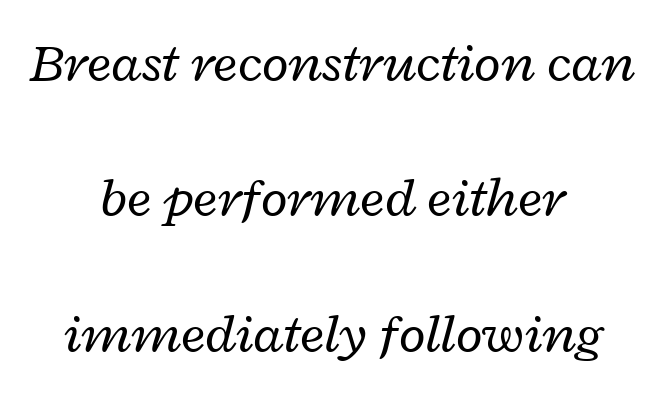
The image shows 55 px regular-weight, wide type, italic (leaning right); set centered, loose line spacing (2.46x), normal letter spacing, not underlined; low stroke contrast and a medium x-height.
